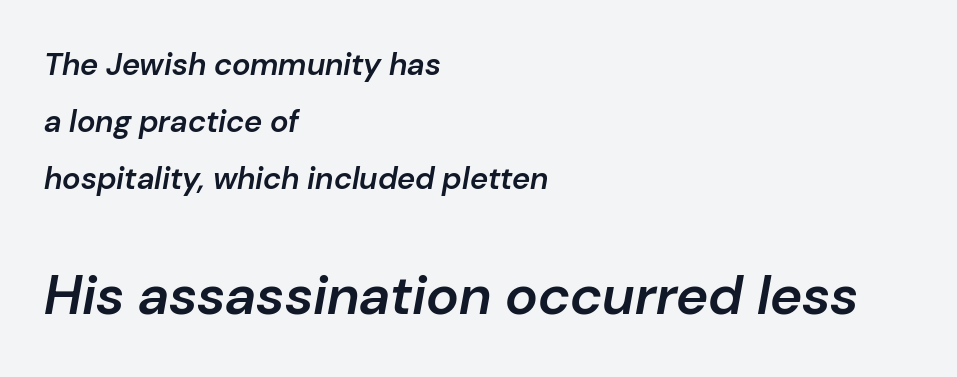
The image shows 55 px semibold type, italic (leaning right); set left-aligned, line spacing 1.84x, normal letter spacing, not underlined; the second (bottom) block is 1.77x larger; low stroke contrast and a medium x-height.
